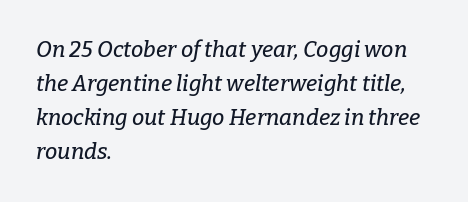
The image shows 22 px text type, italic (leaning right); set left-aligned, normal line spacing (1.55x), normal letter spacing, not underlined.
